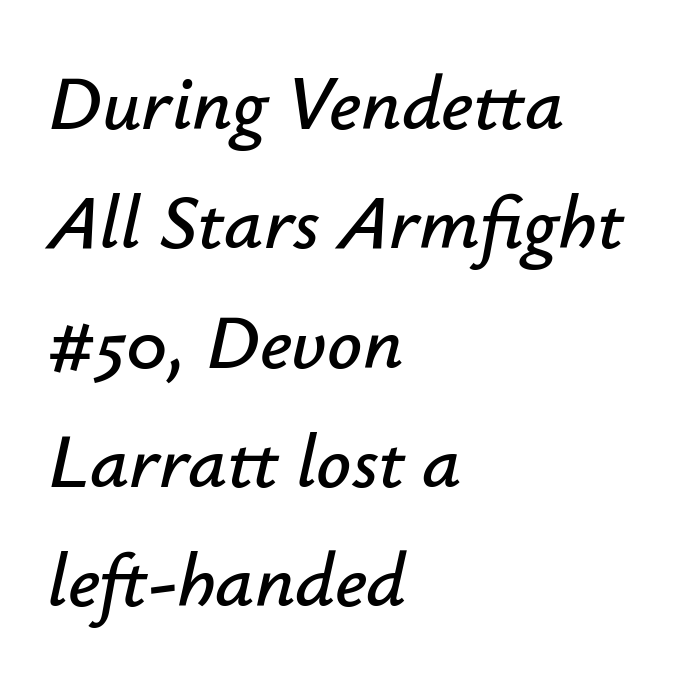
{"italic": "yes", "lean": "right", "slant_degrees": 12, "width": "normal", "stroke_contrast": "low", "x_height": "small", "monospaced": "no", "underline": "no", "align": "left", "line_spacing": "normal", "line_spacing_ratio": 1.55, "letter_spacing": "normal", "letter_spacing_em": 0.0, "glyph_px": 77}
